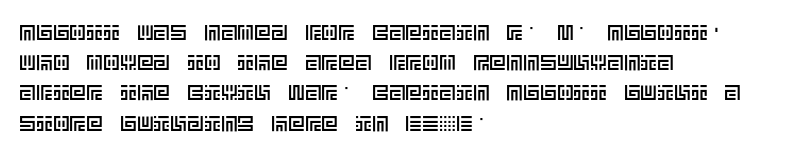
{"italic": "no", "underline": "no", "align": "left", "line_spacing": "normal", "line_spacing_ratio": 1.44, "letter_spacing": "normal", "letter_spacing_em": 0.0, "glyph_px": 21}
